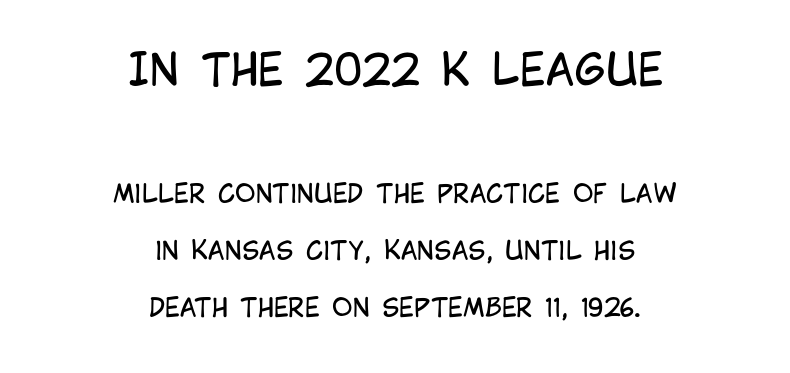
{"serif": "no", "italic": "no", "bold": "no", "weight": "regular", "width": "condensed", "stroke_contrast": "low", "x_height": "large", "monospaced": "no", "underline": "no", "align": "center", "line_spacing": "loose", "line_spacing_ratio": 2.28, "letter_spacing": "normal", "letter_spacing_em": 0.0, "larger_block": "first", "size_ratio": 1.72, "glyph_px": 43}
